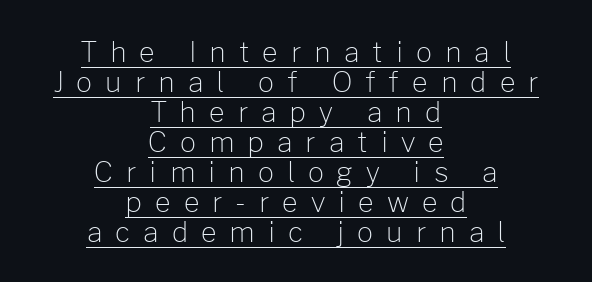
The image shows 28 px light sans-serif type, upright; set centered, tight line spacing (1.07x), unusually wide letter spacing (+0.46 em), underlined; low stroke contrast and a medium x-height.
